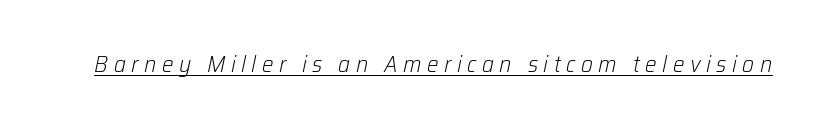
Yep, that's italic — everything's leaning. What stands out about the letter spacing? Its width — letters are far apart. Somebody hit Ctrl+U on this one — the words are underlined. Is the stroke heavy? The answer is a plain regular-or-lighter.
